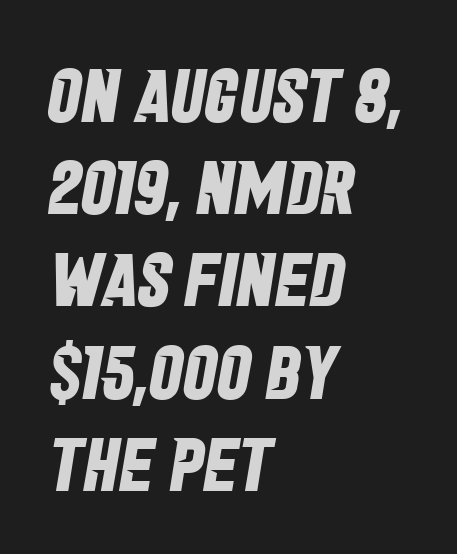
The image shows 75 px bold, condensed sans-serif type; set left-aligned, line spacing 1.23x, normal letter spacing, not underlined; low stroke contrast and a large x-height.
